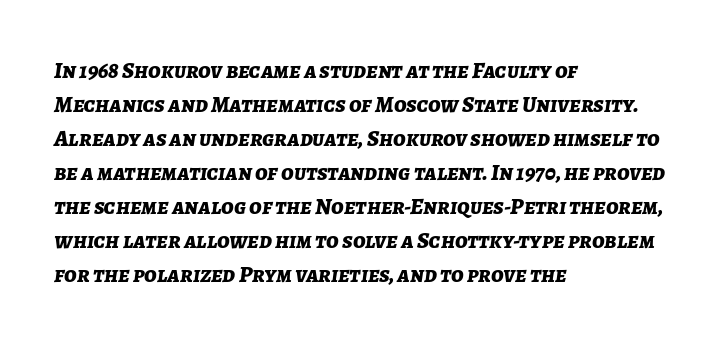
{"italic": "yes", "lean": "right", "slant_degrees": 7, "bold": "yes", "underline": "no", "align": "left", "line_spacing": "normal", "line_spacing_ratio": 1.48, "letter_spacing": "normal", "letter_spacing_em": 0.0, "glyph_px": 23}
